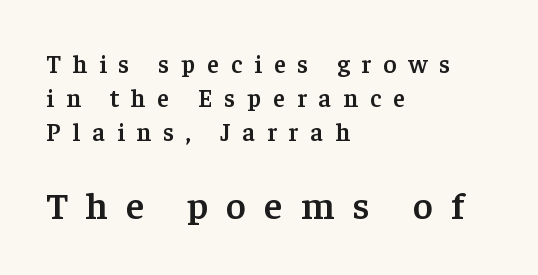
{"serif": "yes", "italic": "no", "bold": "semi", "weight": "semibold", "width": "normal", "stroke_contrast": "low", "x_height": "medium", "monospaced": "no", "underline": "no", "align": "left", "line_spacing": "normal", "line_spacing_ratio": 1.37, "letter_spacing": "wide", "letter_spacing_em": 0.48, "larger_block": "second", "size_ratio": 1.52, "glyph_px": 38}
